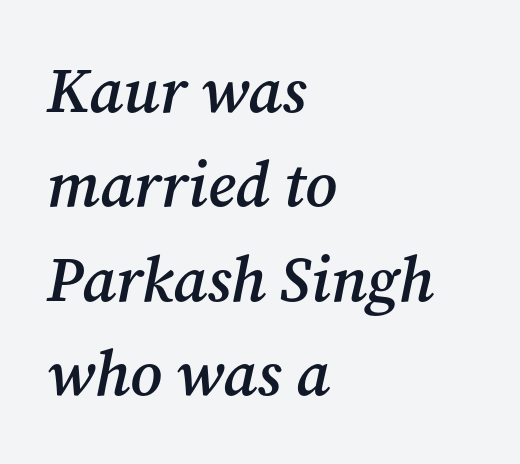
Q: Is the text bold? A: Semi-bold.
Q: Is the text italic (slanted)? A: Yes, it leans right by about 12 degrees.
Q: Is the typeface a serif or a sans-serif typeface? A: Serif.
Q: Is the text underlined? A: No.
Q: How is the paragraph aligned? A: Left-aligned.
Q: Is the spacing between letters normal or unusually wide? A: Normal.
Q: Is the spacing between lines tight, normal or loose? A: Normal.
Q: Width (condensed, normal, or wide)? A: Normal.
Q: Stroke contrast? A: Medium.
Q: x-height? A: Medium.
Q: Monospaced? A: No.
